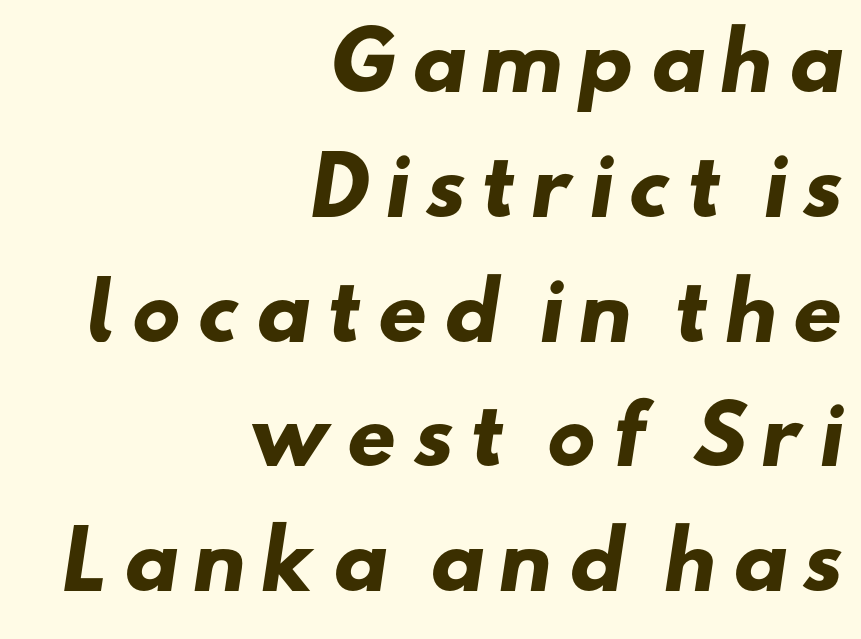
{"serif": "no", "bold": "yes", "weight": "heavy", "width": "wide", "stroke_contrast": "low", "x_height": "small", "monospaced": "no", "underline": "no", "align": "right", "line_spacing": "normal", "line_spacing_ratio": 1.6, "glyph_px": 78}
